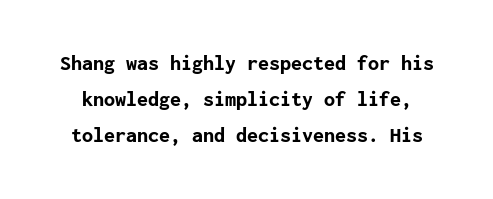
Q: Is the text bold? A: Yes.
Q: Is the text italic (slanted)? A: No, it is upright.
Q: Is the text underlined? A: No.
Q: Is the spacing between letters normal or unusually wide? A: Normal.
Q: Is the spacing between lines tight, normal or loose? A: Normal.
